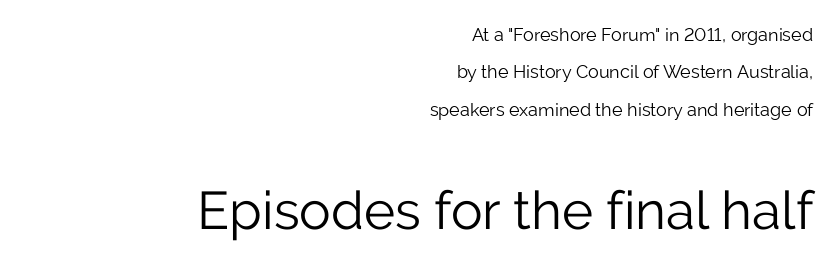
{"serif": "no", "italic": "no", "bold": "no", "weight": "light", "width": "normal", "stroke_contrast": "low", "x_height": "medium", "monospaced": "no", "underline": "no", "align": "right", "line_spacing": "loose", "line_spacing_ratio": 2.08, "letter_spacing": "normal", "letter_spacing_em": 0.0, "larger_block": "second", "size_ratio": 2.94, "glyph_px": 53}
